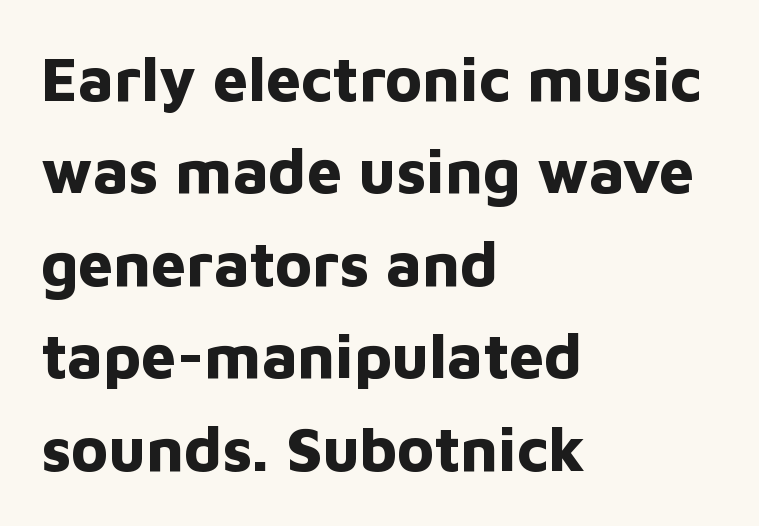
{"serif": "no", "italic": "no", "bold": "yes", "weight": "bold", "width": "normal", "stroke_contrast": "low", "x_height": "medium", "monospaced": "no", "underline": "no", "align": "left", "line_spacing": "normal", "line_spacing_ratio": 1.49, "letter_spacing": "normal", "letter_spacing_em": 0.0, "glyph_px": 62}
